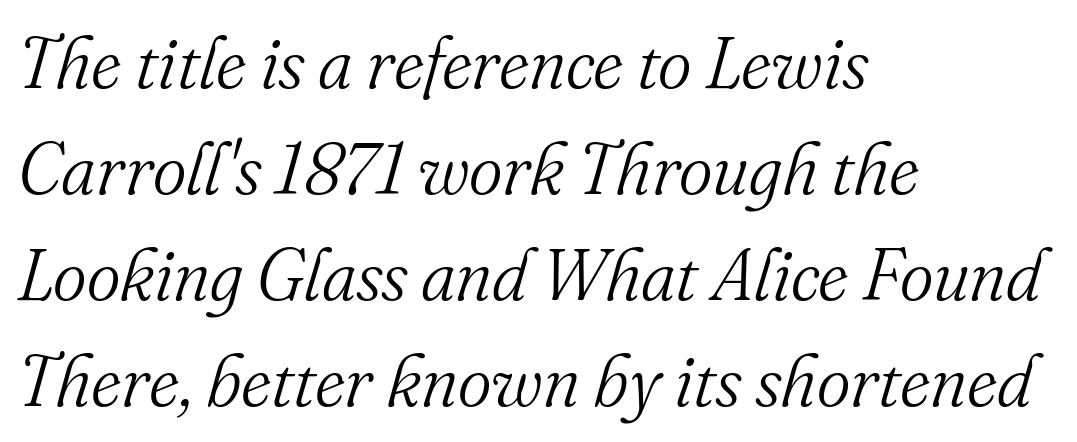
Q: Is the text bold? A: No.
Q: Is the text italic (slanted)? A: Yes, it leans right by about 16 degrees.
Q: Is the typeface a serif or a sans-serif typeface? A: Serif.
Q: Is the text underlined? A: No.
Q: How is the paragraph aligned? A: Left-aligned.
Q: Is the spacing between letters normal or unusually wide? A: Normal.
Q: Is the spacing between lines tight, normal or loose? A: Normal.
Q: Width (condensed, normal, or wide)? A: Normal.
Q: Stroke contrast? A: Medium.
Q: x-height? A: Small.
Q: Monospaced? A: No.
